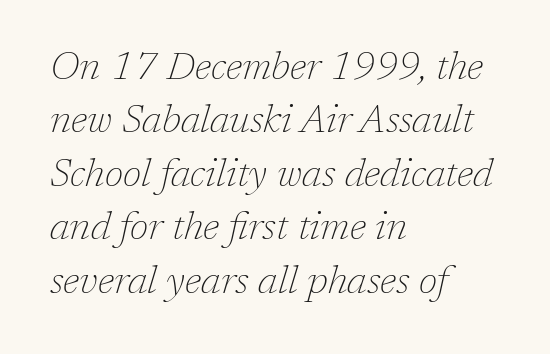
How would I describe the line gaps? Plain and ordinary. Think of a printed novel: that variable character pitch is what you see here. No chunkiness to these letters — they're not bold. Standard letterfit; no display-style spreading of the glyphs.
